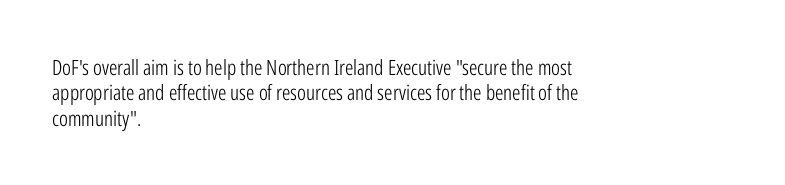
The image shows 21 px text type, upright; set left-aligned, line spacing 1.21x, normal letter spacing, not underlined.
